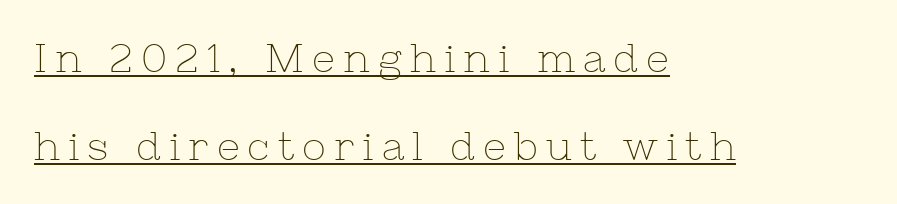
{"serif": "yes", "italic": "no", "bold": "no", "weight": "thin", "width": "normal", "stroke_contrast": "low", "x_height": "medium", "monospaced": "no", "underline": "yes", "align": "left", "line_spacing": "loose", "line_spacing_ratio": 2.21, "letter_spacing": "wide", "letter_spacing_em": 0.2, "glyph_px": 40}
